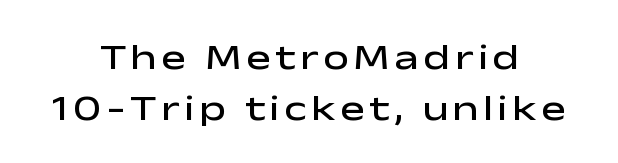
Q: Is the text bold? A: Semi-bold.
Q: Is the text italic (slanted)? A: No, it is upright.
Q: Is the typeface a serif or a sans-serif typeface? A: Sans-serif.
Q: Is the text underlined? A: No.
Q: How is the paragraph aligned? A: Centered.
Q: Is the spacing between lines tight, normal or loose? A: Normal.
Q: Width (condensed, normal, or wide)? A: Wide.
Q: Stroke contrast? A: Low.
Q: x-height? A: Medium.
Q: Monospaced? A: No.
